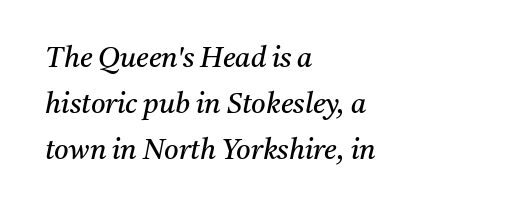
Spacing verdict: proportional, widths tailored to each character. The lines sit at an ordinary, default distance from one another. Emphasis-style slanted type is in use. The weight would be labelled regular, book, light, or lighter still. A student would call this left alignment; a typographer would say flush left, rag right.
